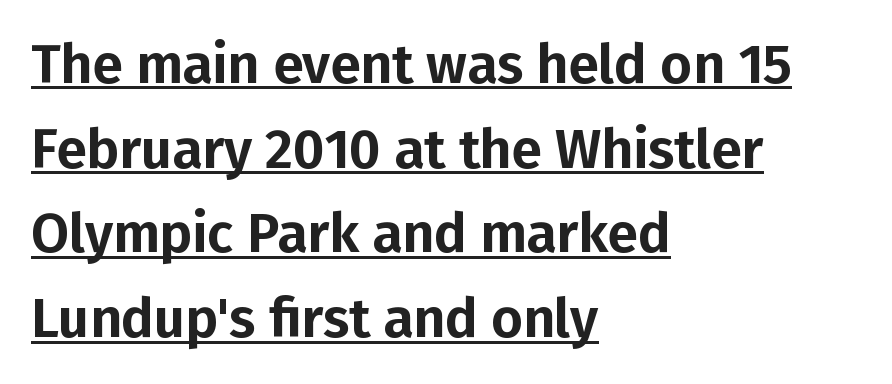
Q: Is the text italic (slanted)? A: No, it is upright.
Q: Is the typeface a serif or a sans-serif typeface? A: Sans-serif.
Q: Is the text underlined? A: Yes.
Q: How is the paragraph aligned? A: Left-aligned.
Q: Is the spacing between letters normal or unusually wide? A: Normal.
Q: Is the spacing between lines tight, normal or loose? A: Normal.
Q: Width (condensed, normal, or wide)? A: Normal.
Q: Stroke contrast? A: Low.
Q: x-height? A: Medium.
Q: Monospaced? A: No.
